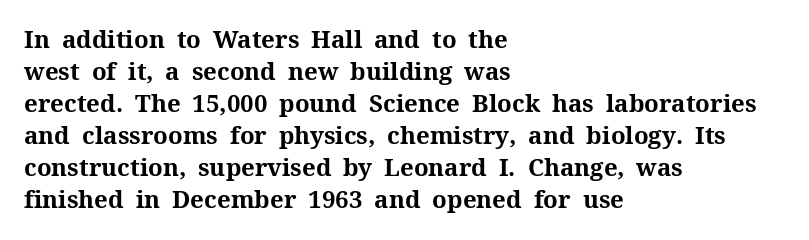
{"italic": "no", "bold": "yes", "underline": "no", "align": "left", "line_spacing": "normal", "line_spacing_ratio": 1.33, "letter_spacing": "normal", "letter_spacing_em": 0.0, "glyph_px": 24}
